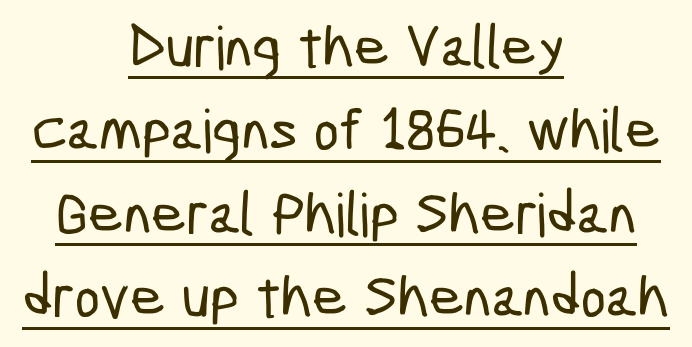
Q: Is the typeface a serif or a sans-serif typeface? A: Sans-serif.
Q: Is the text underlined? A: Yes.
Q: How is the paragraph aligned? A: Centered.
Q: Is the spacing between letters normal or unusually wide? A: Normal.
Q: Is the spacing between lines tight, normal or loose? A: Normal.
Q: Width (condensed, normal, or wide)? A: Condensed.
Q: Stroke contrast? A: Low.
Q: x-height? A: Medium.
Q: Monospaced? A: No.
